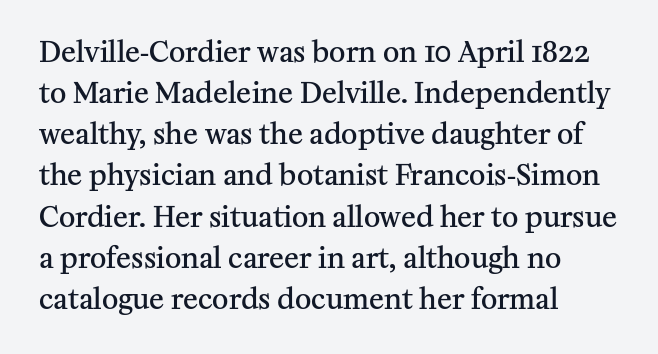
Q: Is the text bold? A: Semi-bold.
Q: Is the text italic (slanted)? A: No, it is upright.
Q: Is the typeface a serif or a sans-serif typeface? A: Serif.
Q: Is the text underlined? A: No.
Q: How is the paragraph aligned? A: Left-aligned.
Q: Is the spacing between letters normal or unusually wide? A: Normal.
Q: Is the spacing between lines tight, normal or loose? A: Normal.
Q: Width (condensed, normal, or wide)? A: Normal.
Q: Stroke contrast? A: Medium.
Q: x-height? A: Medium.
Q: Monospaced? A: No.
